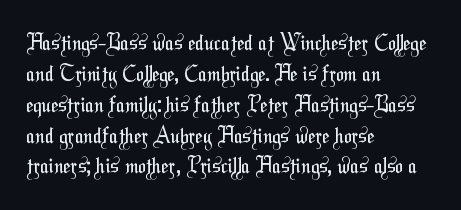
The face used here is rendered with its standard letterfit. The typesetter chose a ragged-right arrangement here. Quick note: interline space is typical. Letters rest on an invisible, unmarked baseline. The face looks like a standard text weight, possibly lighter.
